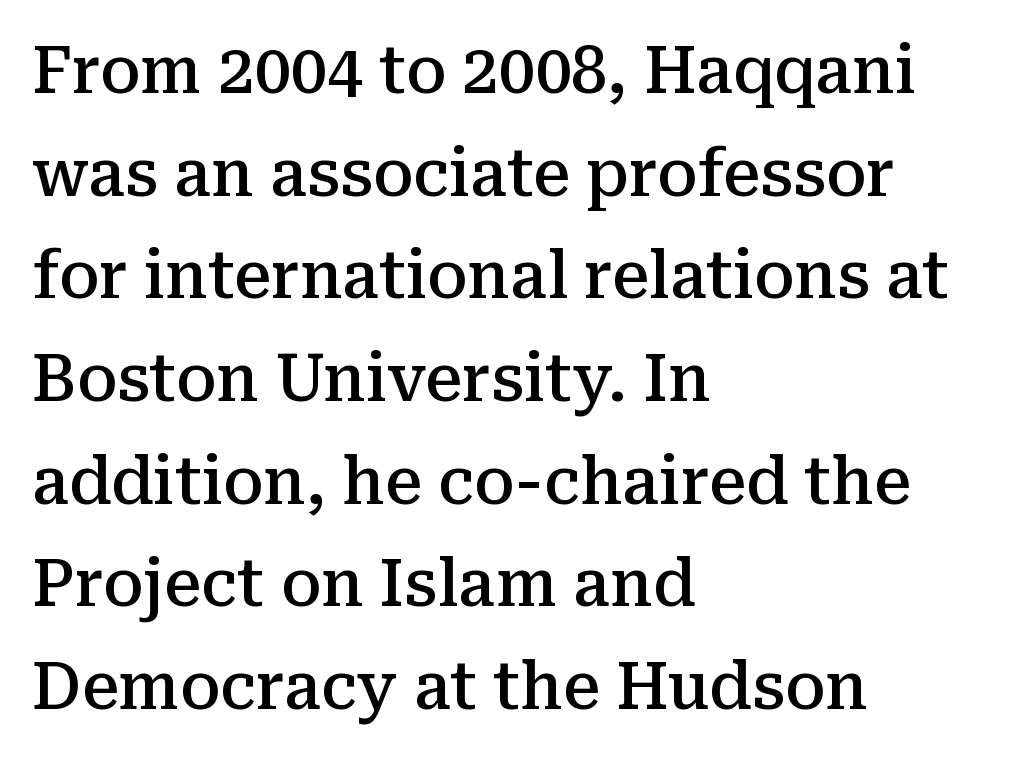
Q: Is the text bold? A: Semi-bold.
Q: Is the text italic (slanted)? A: No, it is upright.
Q: Is the typeface a serif or a sans-serif typeface? A: Serif.
Q: Is the text underlined? A: No.
Q: How is the paragraph aligned? A: Left-aligned.
Q: Is the spacing between letters normal or unusually wide? A: Normal.
Q: Is the spacing between lines tight, normal or loose? A: Normal.
Q: Width (condensed, normal, or wide)? A: Normal.
Q: Stroke contrast? A: Medium.
Q: x-height? A: Medium.
Q: Monospaced? A: No.
